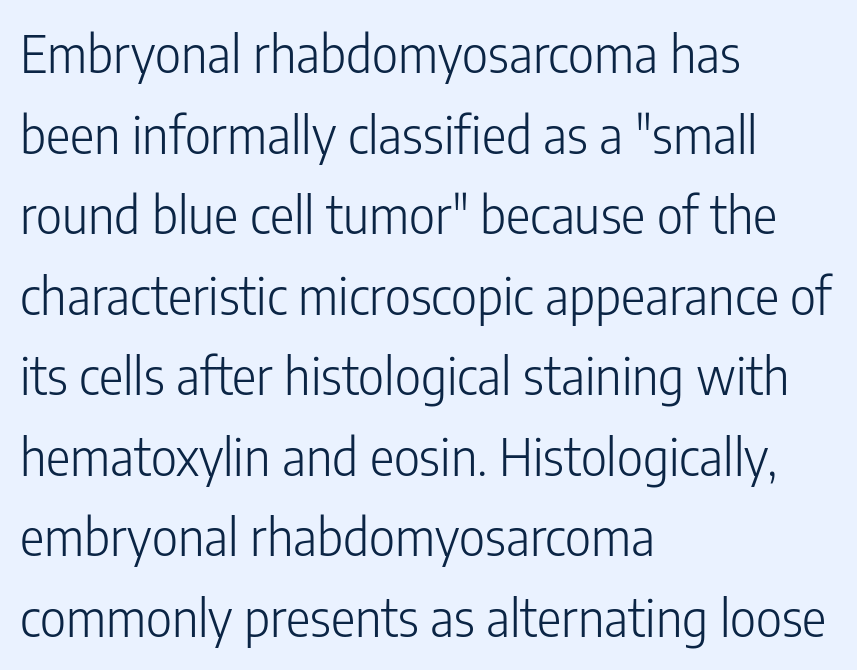
Every row of glyphs begins at an identical x-position on the left. No chunkiness to these letters — they're not bold. Decoration check: the copy has no underline. The block of text has a typical density, with ordinary space between rows. A roman cut, with each character standing at attention. A typesetter would call this proportional, since set widths differ per character.
